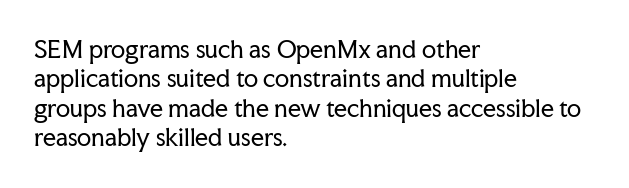
The image shows 23 px text type, upright; set left-aligned, normal line spacing (1.28x), normal letter spacing, not underlined.
